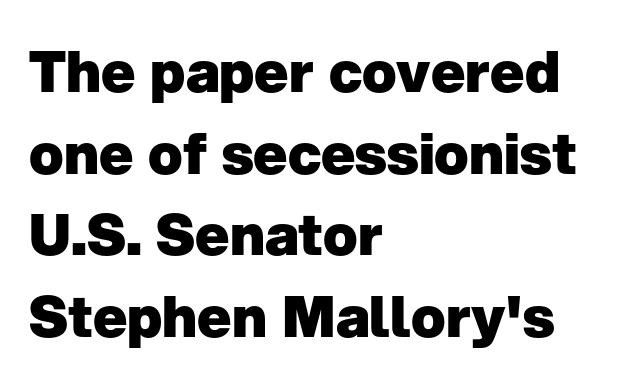
The space beneath each line is pristine and unruled. Summary of weight: heavy, a full bold. This is sans-serif lettering, the kind often seen on screens and signage. Varying glyph widths throughout — classic text-font behaviour.
